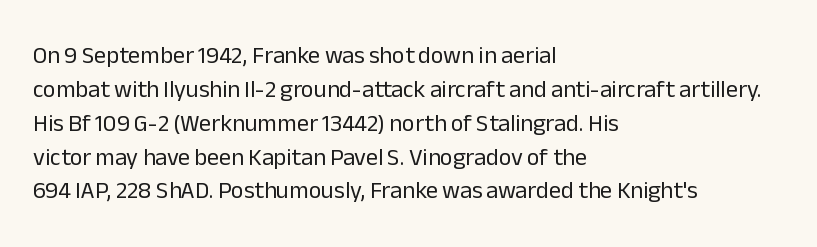
Q: Is the text bold? A: No.
Q: Is the text italic (slanted)? A: No, it is upright.
Q: Is the text underlined? A: No.
Q: How is the paragraph aligned? A: Left-aligned.
Q: Is the spacing between letters normal or unusually wide? A: Normal.
Q: Is the spacing between lines tight, normal or loose? A: Normal.
